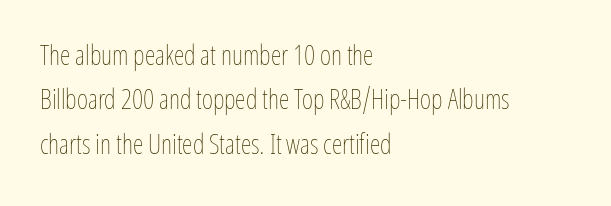
{"italic": "no", "bold": "no", "underline": "no", "align": "left", "line_spacing": "normal", "line_spacing_ratio": 1.64, "letter_spacing": "normal", "letter_spacing_em": 0.0, "glyph_px": 27}
